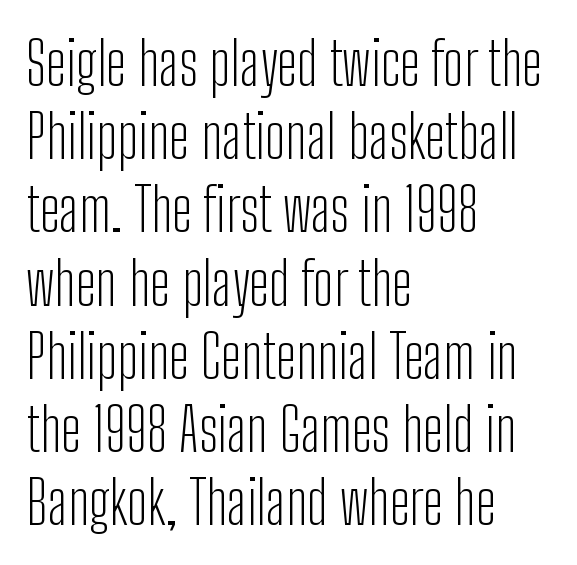
{"serif": "no", "italic": "no", "bold": "no", "weight": "light", "width": "condensed", "stroke_contrast": "low", "x_height": "medium", "monospaced": "no", "underline": "no", "align": "left", "line_spacing_ratio": 1.22, "letter_spacing": "normal", "letter_spacing_em": 0.0, "glyph_px": 60}
